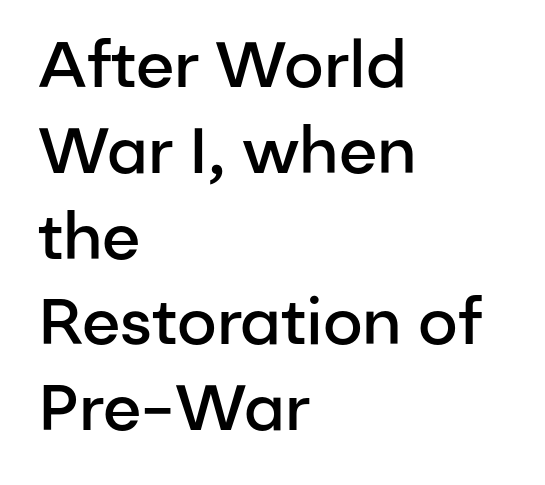
The image shows 64 px semibold sans-serif type, upright; set left-aligned, normal line spacing (1.34x), normal letter spacing, not underlined; low stroke contrast and a medium x-height.
